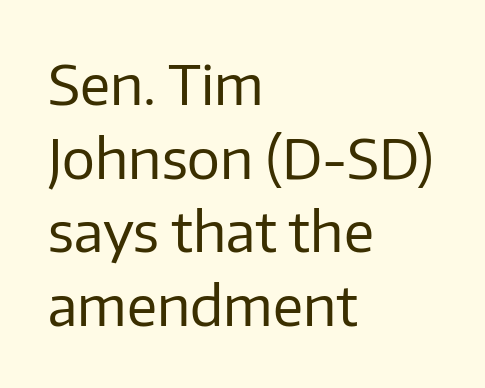
Quick note: interline space is typical. Character widths vary here, with narrow letters taking less room than wide ones. Decoration check: the copy has no underline. These lines stack with their left ends in a neat column. Serif or sans? Sans — the stroke terminals are bare. The letters look calm and open, with moderate or lighter stems.
